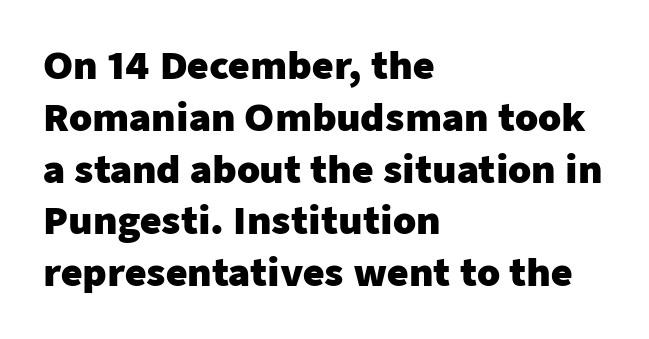
{"serif": "no", "italic": "no", "bold": "yes", "weight": "heavy", "width": "normal", "stroke_contrast": "low", "x_height": "medium", "monospaced": "no", "underline": "no", "align": "left", "line_spacing": "normal", "line_spacing_ratio": 1.4, "letter_spacing": "normal", "letter_spacing_em": 0.0, "glyph_px": 37}
